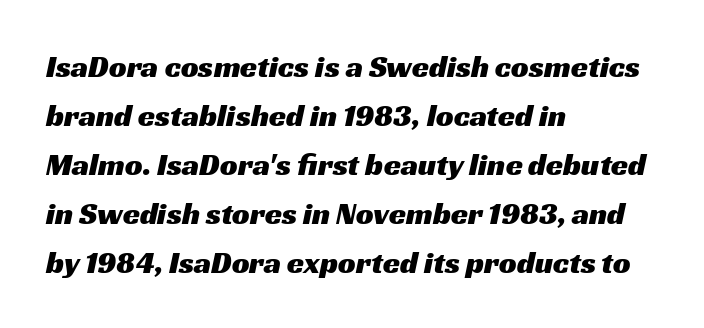
{"serif": "no", "width": "wide", "stroke_contrast": "medium", "x_height": "medium", "monospaced": "no", "underline": "no", "align": "left", "line_spacing": "normal", "line_spacing_ratio": 1.58, "letter_spacing": "normal", "letter_spacing_em": 0.0, "glyph_px": 31}
